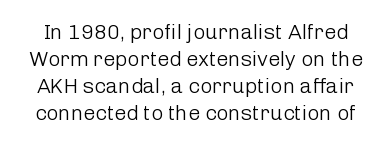
Q: Is the text bold? A: No.
Q: Is the text italic (slanted)? A: No, it is upright.
Q: Is the text underlined? A: No.
Q: Is the spacing between letters normal or unusually wide? A: Normal.
Q: Is the spacing between lines tight, normal or loose? A: Normal.
